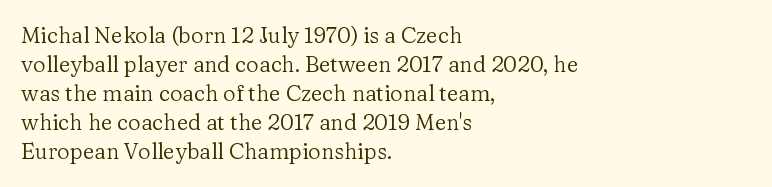
Tall strokes in this sample are plumb rather than angled. The passage shown has conventional tracking throughout. Every row of glyphs begins at an identical x-position on the left. A normal amount of white space separates one row of letters from the next. Type without underlining.
